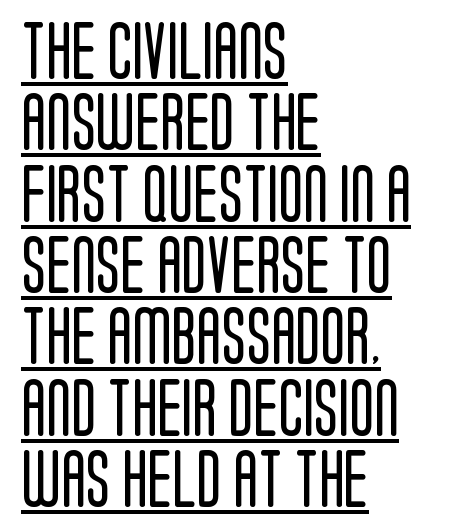
The image shows 58 px regular-weight, condensed sans-serif type, upright; set left-aligned, line spacing 1.23x, normal letter spacing, underlined; low stroke contrast and a large x-height.
